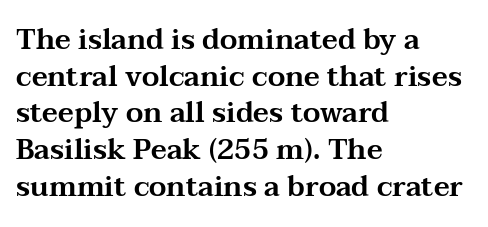
{"serif": "yes", "italic": "no", "width": "wide", "stroke_contrast": "medium", "x_height": "medium", "monospaced": "no", "underline": "no", "align": "left", "line_spacing": "normal", "line_spacing_ratio": 1.31, "letter_spacing": "normal", "letter_spacing_em": 0.0, "glyph_px": 28}
